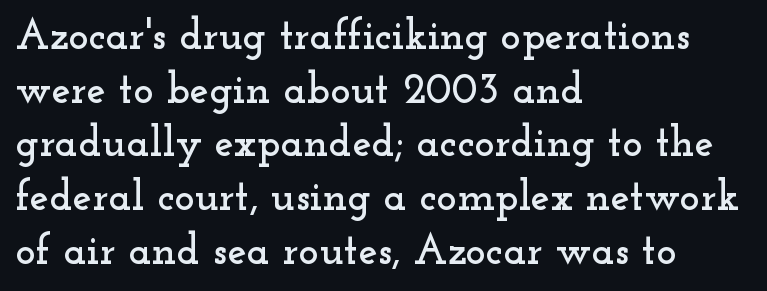
In terms of leading, this rendering sits right in the middle. The letterforms sit shoulder to shoulder at normal distance. The compositor pushed each line to the left boundary. Think of a printed novel: that variable character pitch is what you see here. Regarding serifs, this sample has them.
